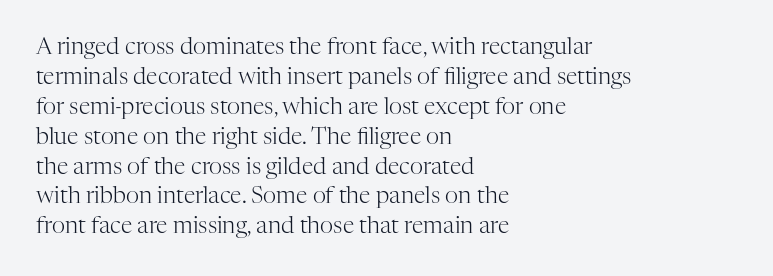
The lines are quadded left. The font sits on the lighter half of the weight spectrum, regular included. Tracking here is standard; glyphs follow each other at the usual distance. Italic? Not at all — the glyphs are vertical. Rule under the text: the space is simply empty.
